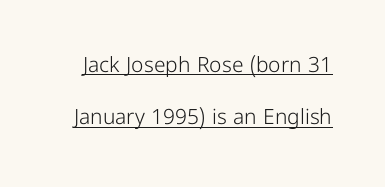
{"italic": "no", "bold": "no", "underline": "yes", "line_spacing": "loose", "line_spacing_ratio": 2.5, "letter_spacing": "normal", "letter_spacing_em": 0.0, "glyph_px": 21}
